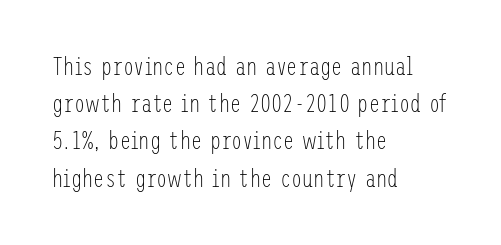
Each new line begins a customary step beneath the previous one. In CSS terms this would be text-align: left. Every character sits straight up, as roman type does. Inter-character spacing is left at the font's built-in metrics.
